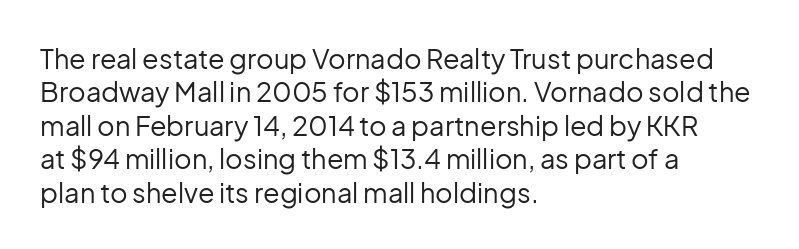
The image shows 27 px text type, upright; set left-aligned, line spacing 1.24x, normal letter spacing, not underlined.
